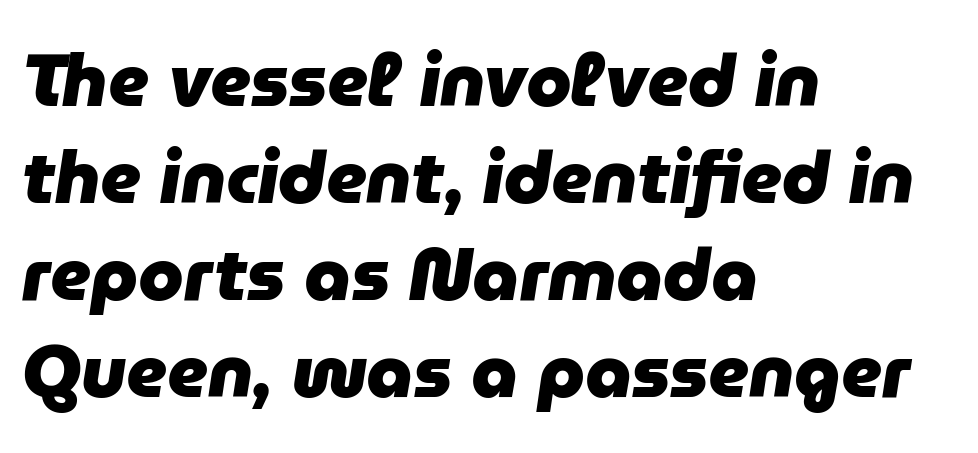
Looking at the ascenders, they clearly lean. Looks like regular typesetting: each glyph gets only the width it needs. Heft: maximum for text — a bold. Students, observe: this is what conventionally led text looks like.
